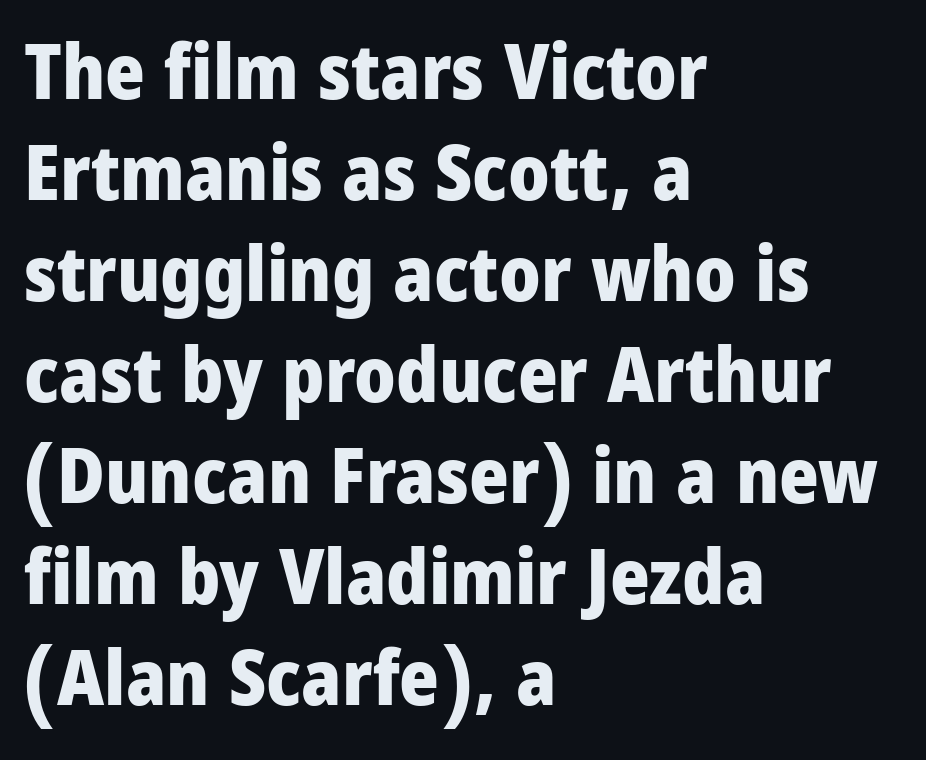
The image shows 76 px heavy, condensed sans-serif type, upright; set left-aligned, normal line spacing (1.33x), normal letter spacing, not underlined; low stroke contrast and a large x-height.
